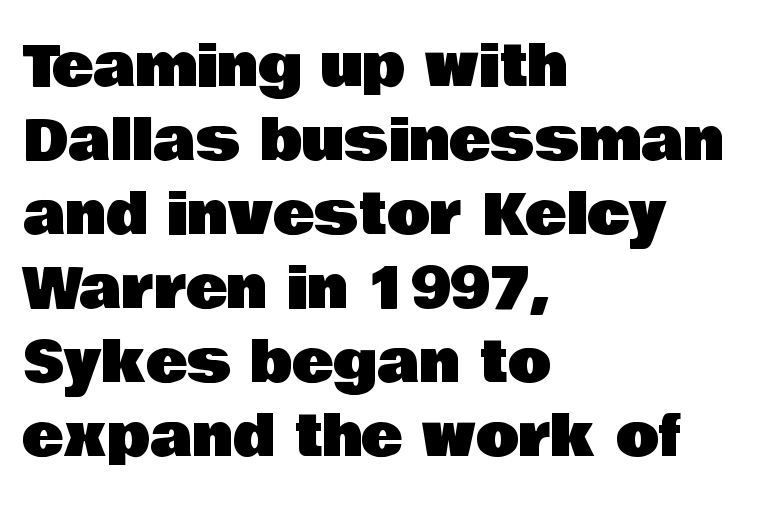
The image shows 56 px sans-serif type, upright; set left-aligned, normal line spacing (1.32x), normal letter spacing, not underlined; low stroke contrast and a large x-height.
